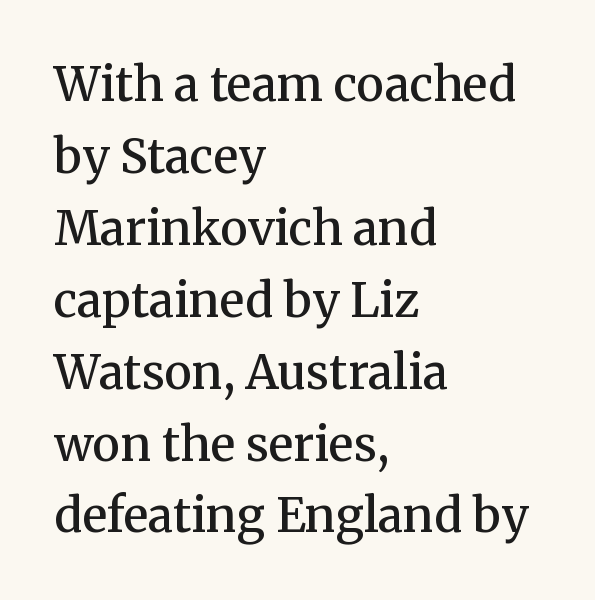
This is serif lettering, the kind often seen in printed books. The face used here is rendered with its standard letterfit. The words here are not underlined. Each letter keeps its own natural width here, so spacing adapts to shape.
